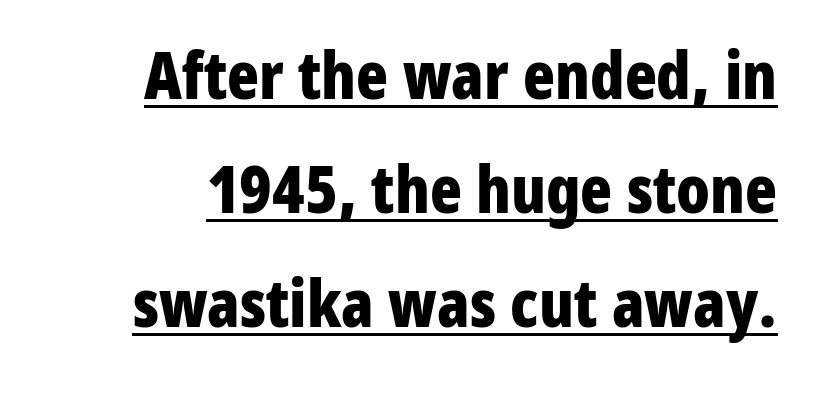
{"serif": "no", "italic": "no", "bold": "yes", "weight": "bold", "width": "condensed", "stroke_contrast": "low", "x_height": "medium", "monospaced": "no", "underline": "yes", "line_spacing_ratio": 1.73, "letter_spacing": "normal", "letter_spacing_em": 0.0, "glyph_px": 66}
